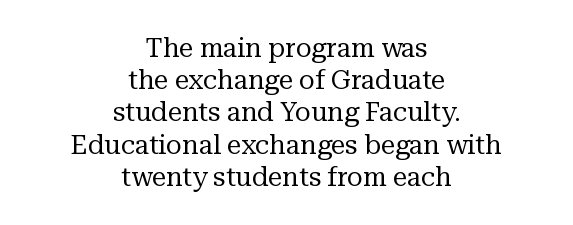
Q: Is the text bold? A: No.
Q: Is the text italic (slanted)? A: No, it is upright.
Q: Is the text underlined? A: No.
Q: How is the paragraph aligned? A: Centered.
Q: Is the spacing between letters normal or unusually wide? A: Normal.
